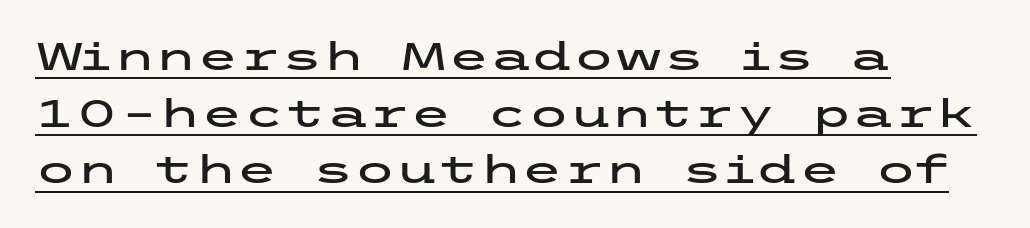
Each line starts at the same left margin while the right side varies. Each new line begins a customary step beneath the previous one. What decoration does the sample have? An underline. Note: no serifs on the glyphs.
